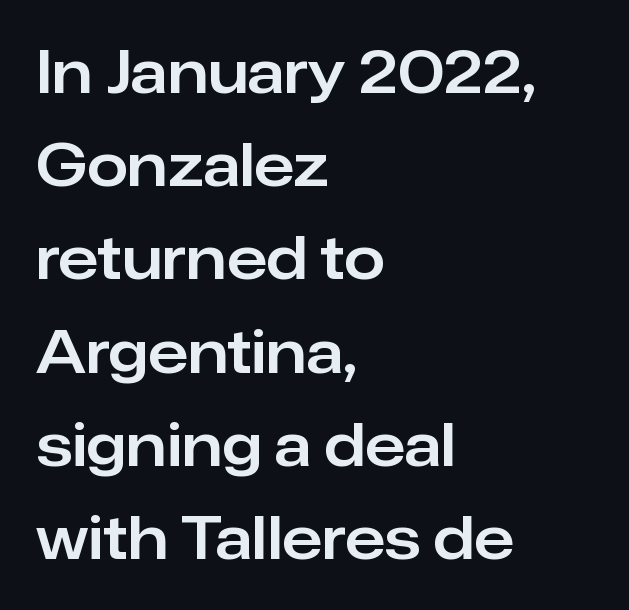
Q: Is the text italic (slanted)? A: No, it is upright.
Q: Is the typeface a serif or a sans-serif typeface? A: Sans-serif.
Q: Is the text underlined? A: No.
Q: How is the paragraph aligned? A: Left-aligned.
Q: Is the spacing between letters normal or unusually wide? A: Normal.
Q: Is the spacing between lines tight, normal or loose? A: Normal.
Q: Width (condensed, normal, or wide)? A: Normal.
Q: Stroke contrast? A: Low.
Q: x-height? A: Medium.
Q: Monospaced? A: No.
